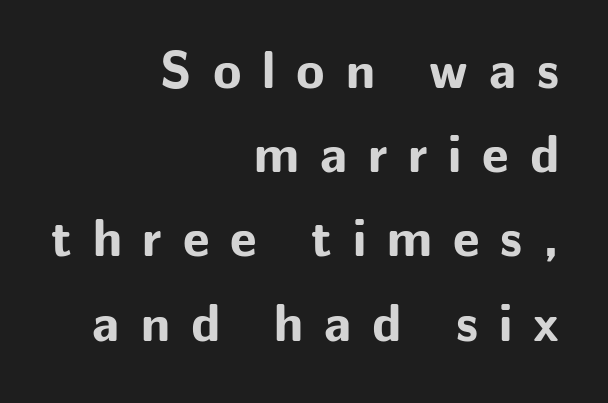
{"serif": "no", "italic": "no", "bold": "yes", "weight": "bold", "width": "normal", "stroke_contrast": "low", "x_height": "medium", "monospaced": "no", "underline": "no", "align": "right", "line_spacing": "normal", "line_spacing_ratio": 1.62, "letter_spacing": "wide", "letter_spacing_em": 0.4, "glyph_px": 52}
